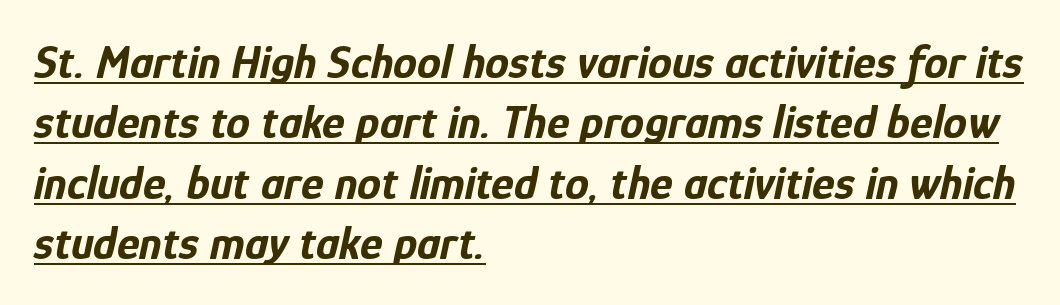
{"italic": "yes", "lean": "right", "slant_degrees": 12, "bold": "yes", "weight": "bold", "width": "condensed", "stroke_contrast": "low", "x_height": "medium", "monospaced": "no", "underline": "yes", "align": "left", "line_spacing": "normal", "line_spacing_ratio": 1.26, "letter_spacing": "normal", "letter_spacing_em": 0.0, "glyph_px": 48}
